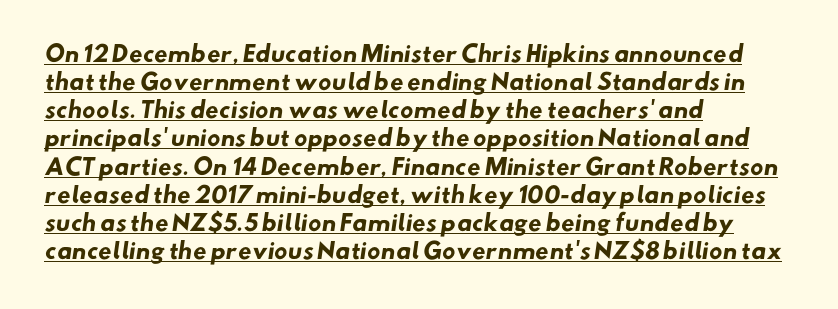
{"bold": "yes", "underline": "yes", "align": "left", "line_spacing": "normal", "line_spacing_ratio": 1.28, "letter_spacing": "normal", "letter_spacing_em": 0.0, "glyph_px": 22}
